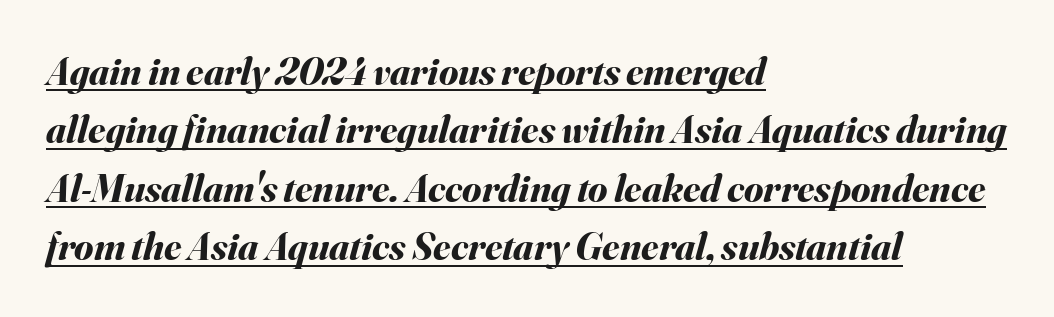
These lines are set flush left with a ragged right edge. The sample has been set heavy, in full bold. Each letter keeps its own natural width here, so spacing adapts to shape. A typographer would call this underscored text.
